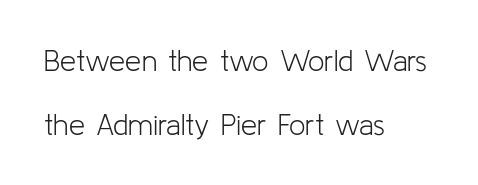
Q: Is the text bold? A: No.
Q: Is the text italic (slanted)? A: No, it is upright.
Q: Is the typeface a serif or a sans-serif typeface? A: Sans-serif.
Q: Is the text underlined? A: No.
Q: How is the paragraph aligned? A: Left-aligned.
Q: Is the spacing between letters normal or unusually wide? A: Normal.
Q: Is the spacing between lines tight, normal or loose? A: Loose.
Q: Width (condensed, normal, or wide)? A: Normal.
Q: Stroke contrast? A: Low.
Q: x-height? A: Medium.
Q: Monospaced? A: No.
